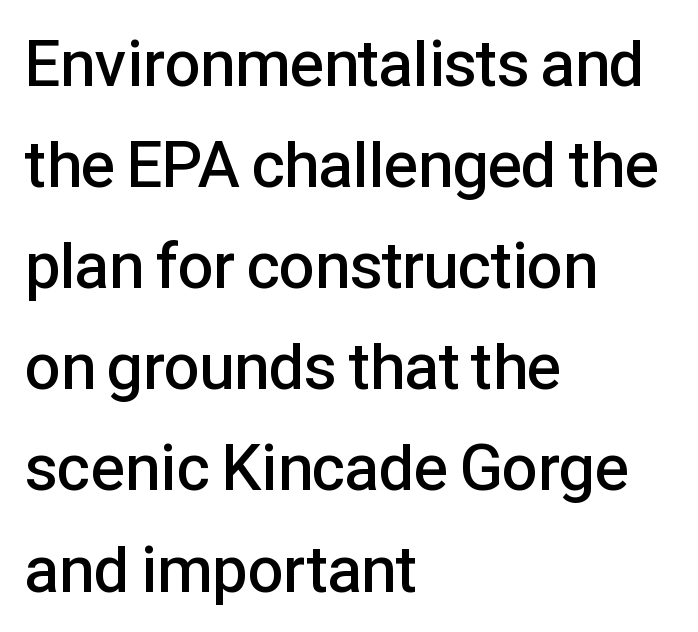
{"serif": "no", "italic": "no", "bold": "semi", "weight": "semibold", "width": "normal", "stroke_contrast": "low", "x_height": "medium", "monospaced": "no", "underline": "no", "align": "left", "line_spacing": "normal", "line_spacing_ratio": 1.58, "letter_spacing": "normal", "letter_spacing_em": 0.0, "glyph_px": 64}
